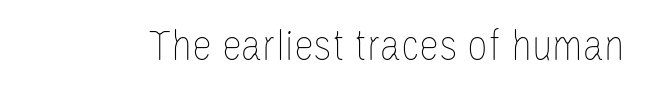
The image shows 45 px thin, condensed type, upright; set normal letter spacing, not underlined; low stroke contrast and a large x-height.
